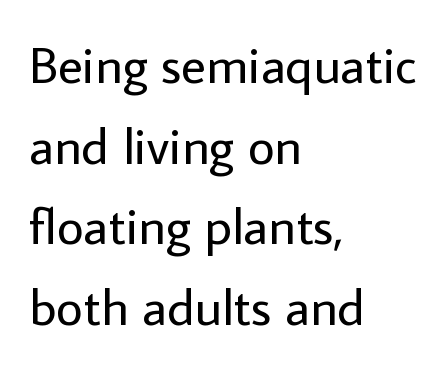
{"serif": "no", "italic": "no", "bold": "no", "weight": "regular", "width": "normal", "stroke_contrast": "low", "x_height": "medium", "monospaced": "no", "underline": "no", "align": "left", "line_spacing": "normal", "line_spacing_ratio": 1.55, "letter_spacing": "normal", "letter_spacing_em": 0.0, "glyph_px": 52}
